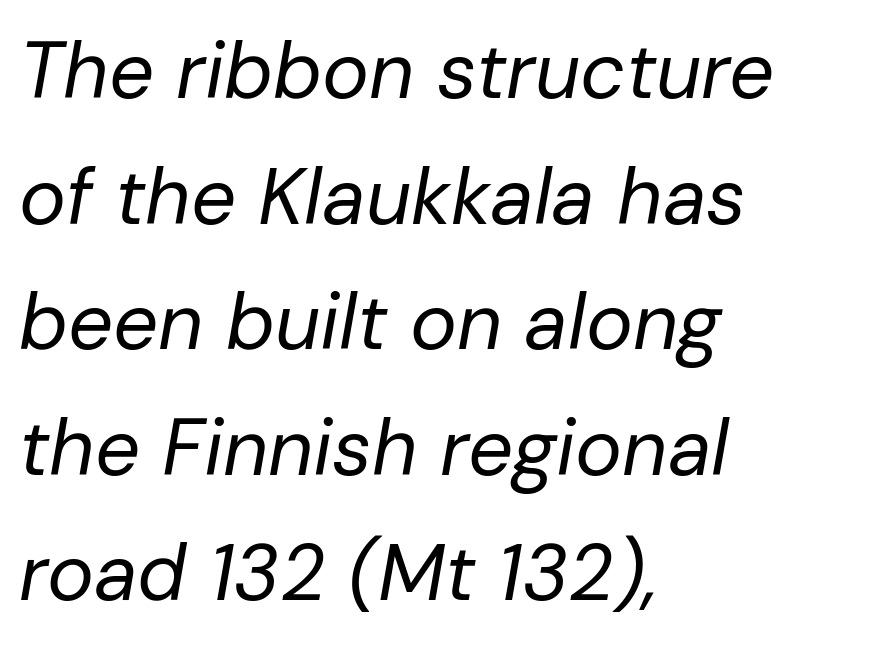
The image shows 79 px regular-weight type, italic (leaning right); set left-aligned, normal line spacing (1.59x), normal letter spacing, not underlined; low stroke contrast and a medium x-height.
